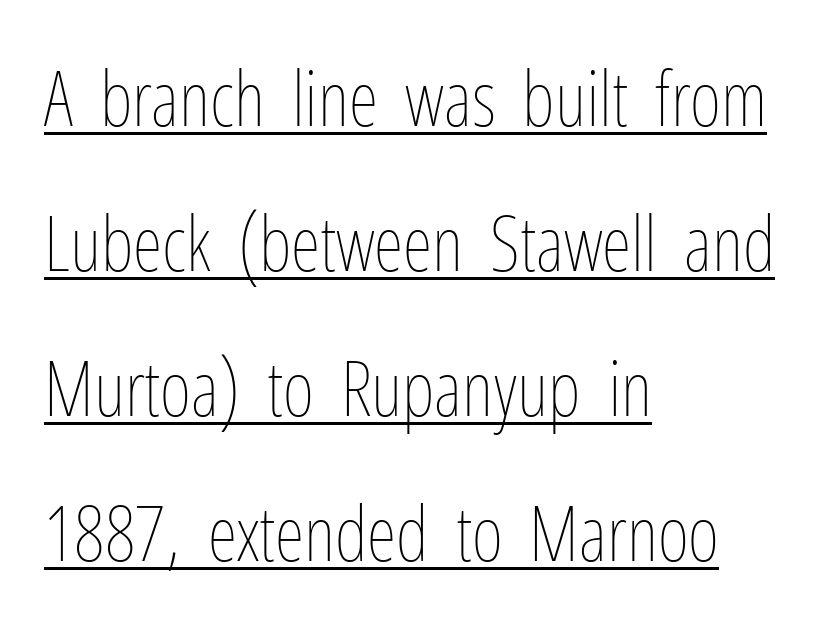
Q: Is the text bold? A: No.
Q: Is the text italic (slanted)? A: No, it is upright.
Q: Is the text underlined? A: Yes.
Q: How is the paragraph aligned? A: Left-aligned.
Q: Is the spacing between letters normal or unusually wide? A: Normal.
Q: Is the spacing between lines tight, normal or loose? A: Loose.
Q: Width (condensed, normal, or wide)? A: Condensed.
Q: Stroke contrast? A: Low.
Q: x-height? A: Medium.
Q: Monospaced? A: No.
